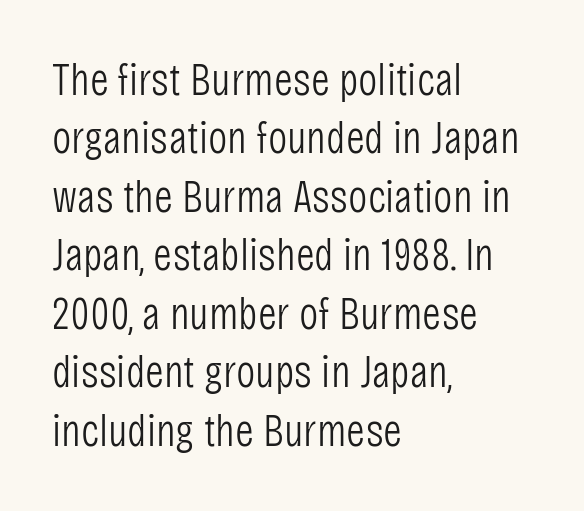
Q: Is the text bold? A: No.
Q: Is the text italic (slanted)? A: No, it is upright.
Q: Is the typeface a serif or a sans-serif typeface? A: Sans-serif.
Q: Is the text underlined? A: No.
Q: How is the paragraph aligned? A: Left-aligned.
Q: Is the spacing between letters normal or unusually wide? A: Normal.
Q: Is the spacing between lines tight, normal or loose? A: Normal.
Q: Width (condensed, normal, or wide)? A: Condensed.
Q: Stroke contrast? A: Low.
Q: x-height? A: Large.
Q: Monospaced? A: No.
